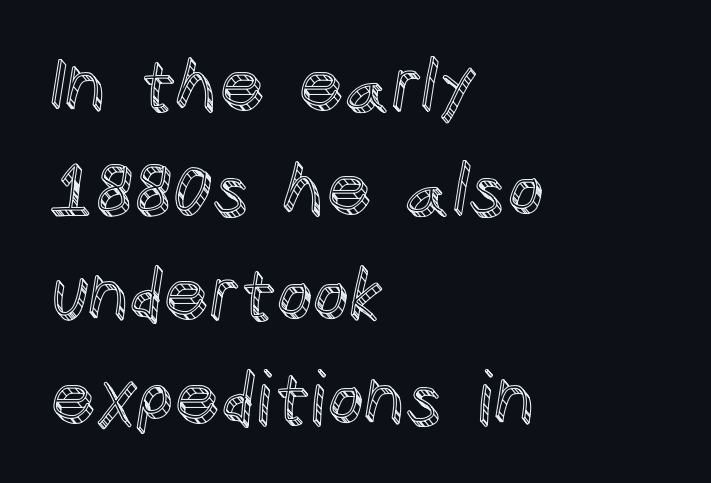
The image shows 72 px text type; set left-aligned, normal line spacing (1.45x), normal letter spacing, not underlined; a large x-height.
